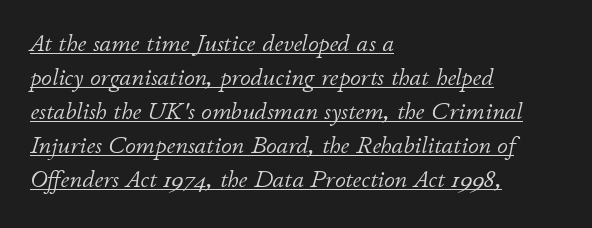
{"italic": "yes", "lean": "right", "slant_degrees": 11, "bold": "no", "underline": "yes", "align": "left", "line_spacing": "normal", "line_spacing_ratio": 1.42, "letter_spacing": "normal", "letter_spacing_em": 0.0, "glyph_px": 24}
